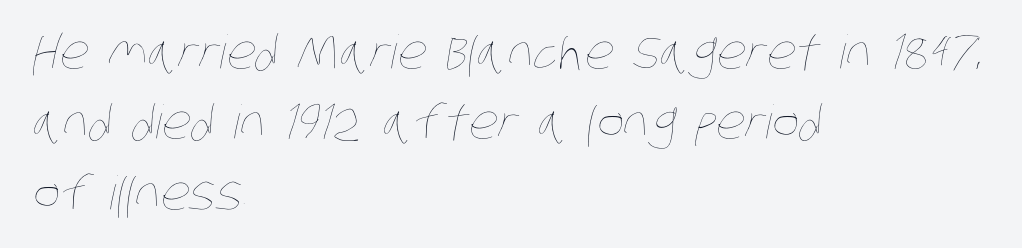
{"bold": "no", "weight": "thin", "width": "condensed", "stroke_contrast": "low", "x_height": "large", "monospaced": "no", "underline": "no", "align": "left", "line_spacing": "normal", "line_spacing_ratio": 1.53, "letter_spacing": "normal", "letter_spacing_em": 0.0, "glyph_px": 46}
